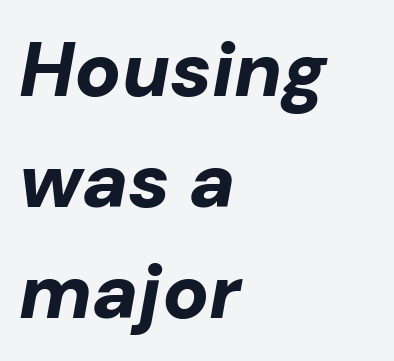
The image shows 77 px bold type, italic (leaning right); set left-aligned, normal line spacing (1.44x), normal letter spacing, not underlined; low stroke contrast and a medium x-height.
